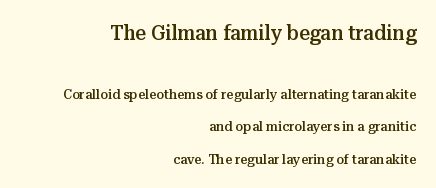
Q: Is the text bold? A: Semi-bold.
Q: Is the text italic (slanted)? A: No, it is upright.
Q: Is the text underlined? A: No.
Q: How is the paragraph aligned? A: Right-aligned.
Q: Is the spacing between letters normal or unusually wide? A: Normal.
Q: Is the spacing between lines tight, normal or loose? A: Loose.
Q: Which block of text is set in a larger size, the first (top) or the second (bottom)? A: The first (top) one.
